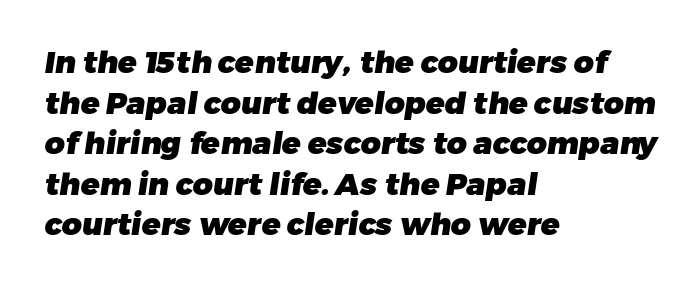
Q: Is the text bold? A: Yes.
Q: Is the typeface a serif or a sans-serif typeface? A: Sans-serif.
Q: Is the text underlined? A: No.
Q: How is the paragraph aligned? A: Left-aligned.
Q: Is the spacing between letters normal or unusually wide? A: Normal.
Q: Is the spacing between lines tight, normal or loose? A: Normal.
Q: Width (condensed, normal, or wide)? A: Normal.
Q: Stroke contrast? A: Low.
Q: x-height? A: Medium.
Q: Monospaced? A: No.
